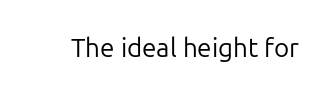
{"italic": "no", "bold": "no", "underline": "no", "letter_spacing": "normal", "letter_spacing_em": 0.0, "glyph_px": 26}
